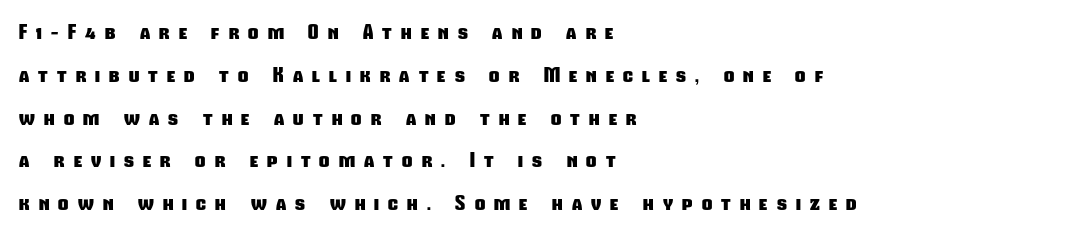
The image shows 20 px bold type; set left-aligned, loose line spacing (2.14x), unusually wide letter spacing (+0.46 em), not underlined.
